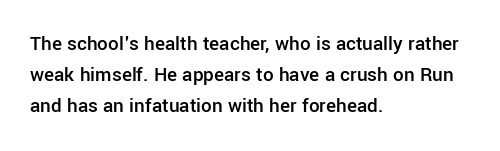
Observe the ordinary spacing: letters are neighbours, not strangers. Which margin do the lines hug? The left one — the right edge is uneven. Compared with typical paragraphs, the rows here are spaced about the same. Notice how the stems are strictly vertical — no italics here. Compared with an ordinary text face, these strokes are moderately heavier — a semibold. Clear beneath every line of the passage.
